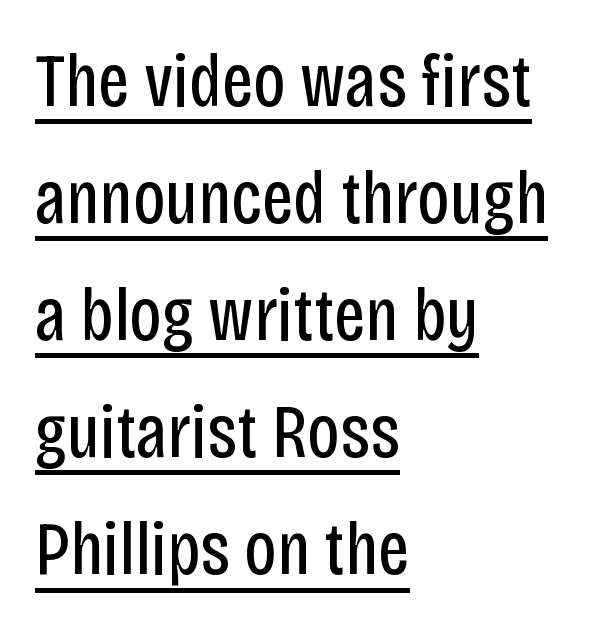
{"serif": "no", "italic": "no", "bold": "no", "weight": "regular", "width": "condensed", "stroke_contrast": "low", "x_height": "large", "monospaced": "no", "underline": "yes", "align": "left", "line_spacing": "normal", "line_spacing_ratio": 1.54, "letter_spacing": "normal", "letter_spacing_em": 0.0, "glyph_px": 76}
